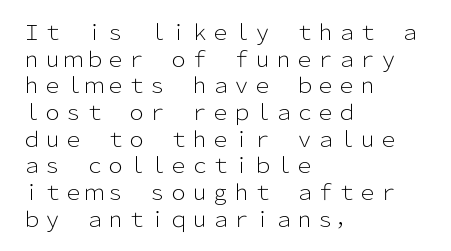
The image shows 21 px text type, upright; set left-aligned, normal line spacing (1.27x), normal letter spacing, not underlined.
